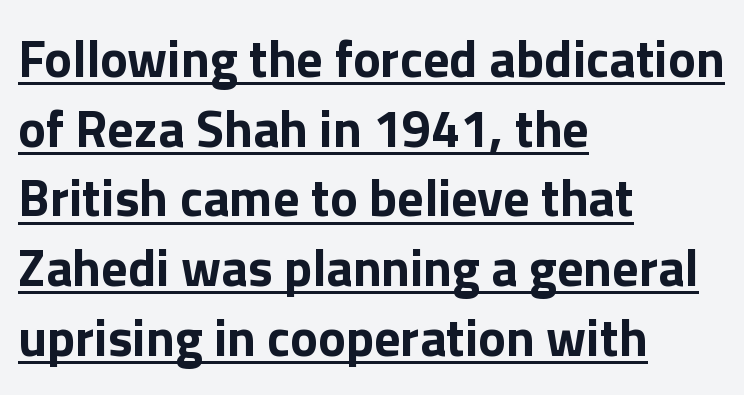
The image shows 52 px bold sans-serif type, upright; set left-aligned, normal line spacing (1.34x), normal letter spacing, underlined; low stroke contrast and a medium x-height.
